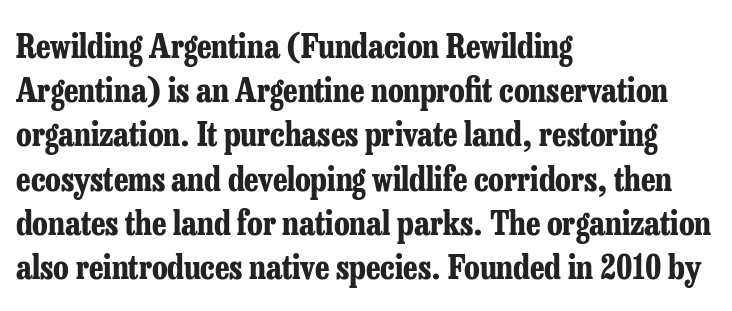
{"serif": "yes", "italic": "no", "bold": "yes", "weight": "bold", "width": "condensed", "stroke_contrast": "low", "x_height": "medium", "monospaced": "no", "underline": "no", "align": "left", "line_spacing": "normal", "line_spacing_ratio": 1.34, "letter_spacing": "normal", "letter_spacing_em": 0.0, "glyph_px": 33}
